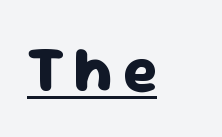
Each letter keeps its own natural width here, so spacing adapts to shape. No italicization has been applied; the sample stays upright. Does a line run under the words? Yes, clearly. Stroke thickness is high; the sample reads as a true bold. Grotesque or geometric, the face here clearly has no serifs.
